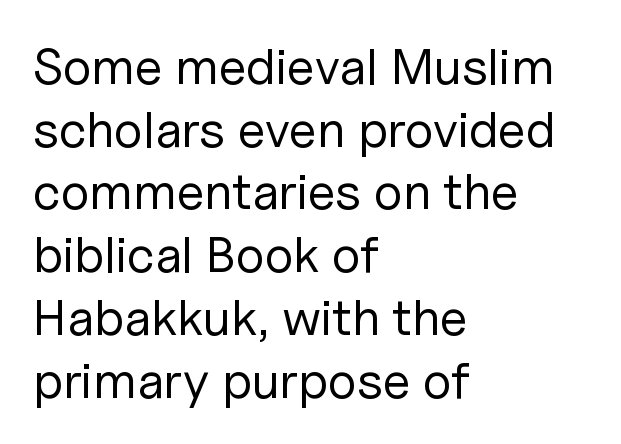
{"serif": "no", "italic": "no", "bold": "no", "weight": "regular", "width": "normal", "stroke_contrast": "low", "x_height": "medium", "monospaced": "no", "underline": "no", "align": "left", "line_spacing_ratio": 1.23, "letter_spacing": "normal", "letter_spacing_em": 0.0, "glyph_px": 51}
